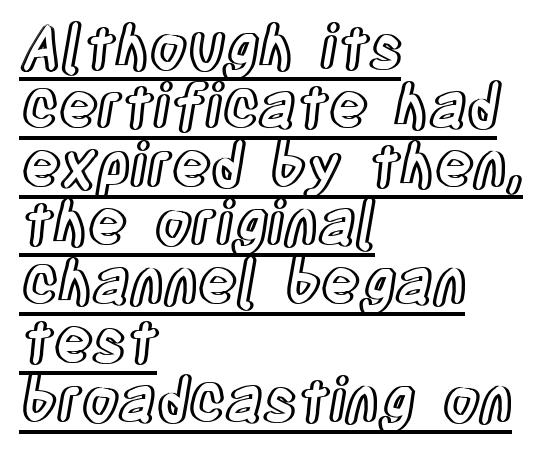
The image shows 60 px condensed type; set left-aligned, tight line spacing (0.98x), normal letter spacing, underlined; a large x-height.
